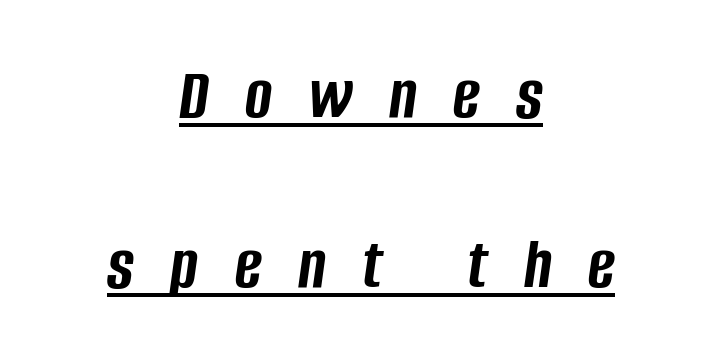
{"italic": "yes", "lean": "right", "slant_degrees": 8, "bold": "yes", "weight": "semibold", "width": "condensed", "stroke_contrast": "low", "x_height": "large", "monospaced": "no", "underline": "yes", "align": "center", "line_spacing": "loose", "line_spacing_ratio": 2.33, "letter_spacing": "wide", "letter_spacing_em": 0.5, "glyph_px": 73}
